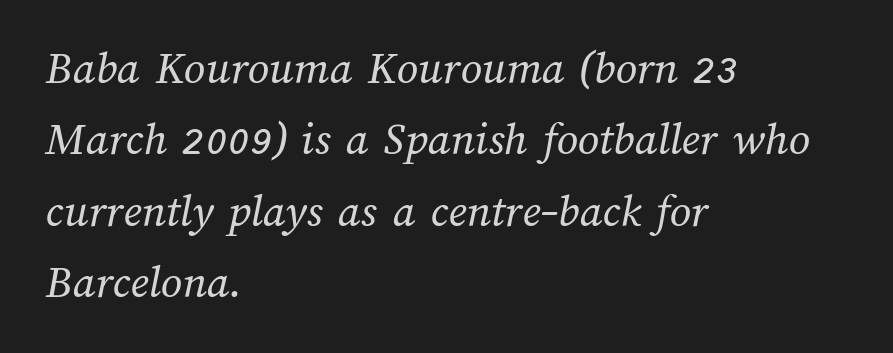
The image shows 47 px regular-weight type; set left-aligned, normal line spacing (1.52x), normal letter spacing, not underlined; medium stroke contrast and a medium x-height.
